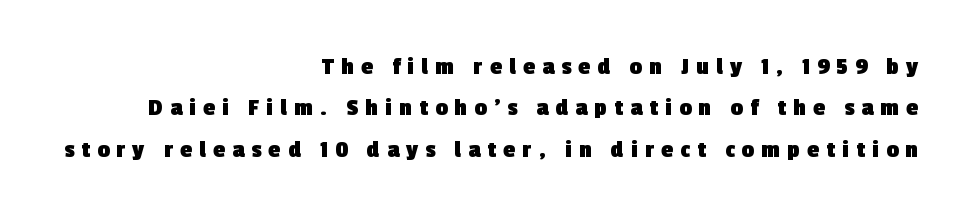
Look at the stroke-to-counter ratio: heavy, a bold. The space beneath each line is pristine and unruled. The tracking reads as deliberately expanded to a designer's eye. The rendering anchors every line to the right-hand side.
